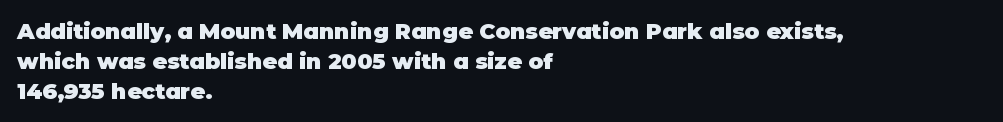
The image shows 22 px bold type, upright; set left-aligned, normal line spacing (1.36x), normal letter spacing, not underlined.
